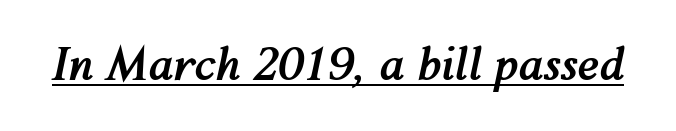
The sample has been set heavy, in full bold. Has an underline been added? It has. You could not count columns in this text — the font is proportionally spaced. Words appear dense and cohesive because spacing is normal. In terms of posture, this sample is oblique.
